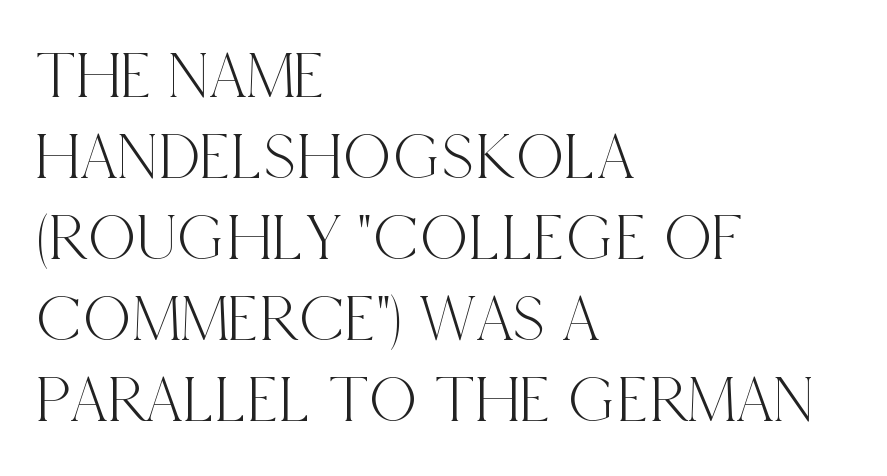
Q: Is the text italic (slanted)? A: No, it is upright.
Q: Is the typeface a serif or a sans-serif typeface? A: Serif.
Q: Is the text underlined? A: No.
Q: How is the paragraph aligned? A: Left-aligned.
Q: Is the spacing between letters normal or unusually wide? A: Normal.
Q: Width (condensed, normal, or wide)? A: Condensed.
Q: x-height? A: Large.
Q: Monospaced? A: No.
